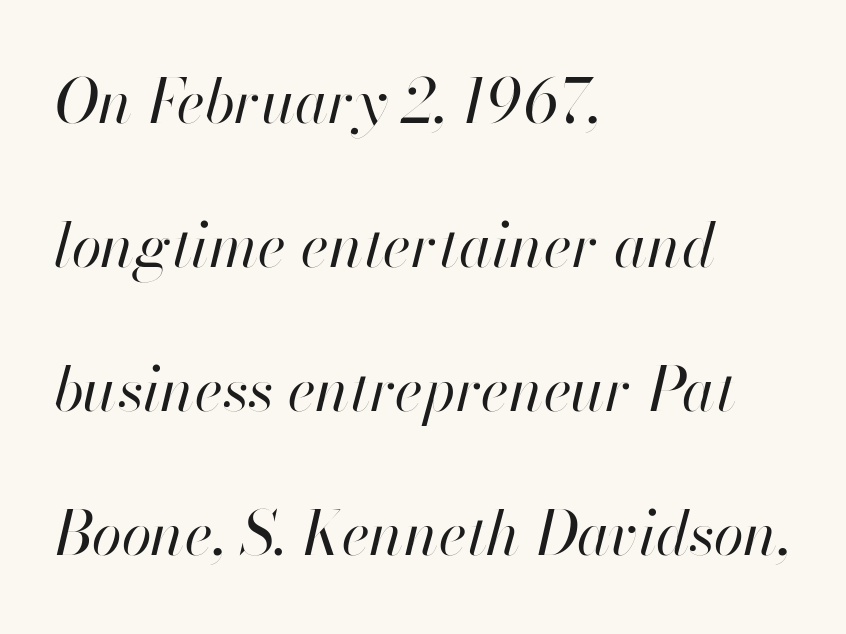
{"italic": "yes", "lean": "right", "slant_degrees": 13, "bold": "no", "weight": "regular", "width": "normal", "stroke_contrast": "high", "x_height": "small", "monospaced": "no", "underline": "no", "align": "left", "line_spacing": "loose", "line_spacing_ratio": 2.36, "letter_spacing": "normal", "letter_spacing_em": 0.0, "glyph_px": 61}
